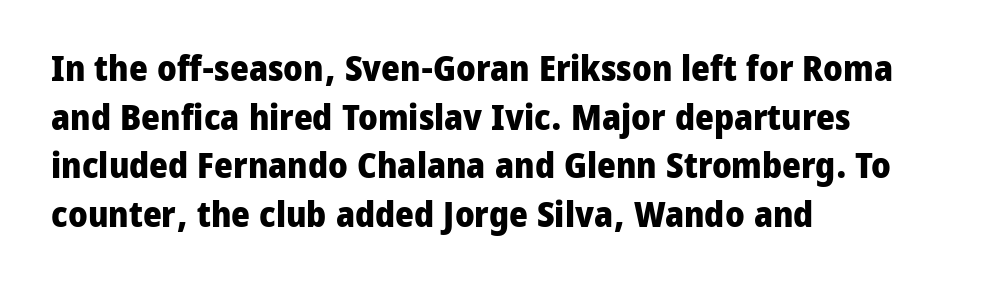
{"serif": "no", "italic": "no", "bold": "yes", "weight": "heavy", "width": "normal", "stroke_contrast": "low", "x_height": "medium", "monospaced": "no", "underline": "no", "align": "left", "line_spacing": "normal", "line_spacing_ratio": 1.35, "letter_spacing": "normal", "letter_spacing_em": 0.0, "glyph_px": 36}
